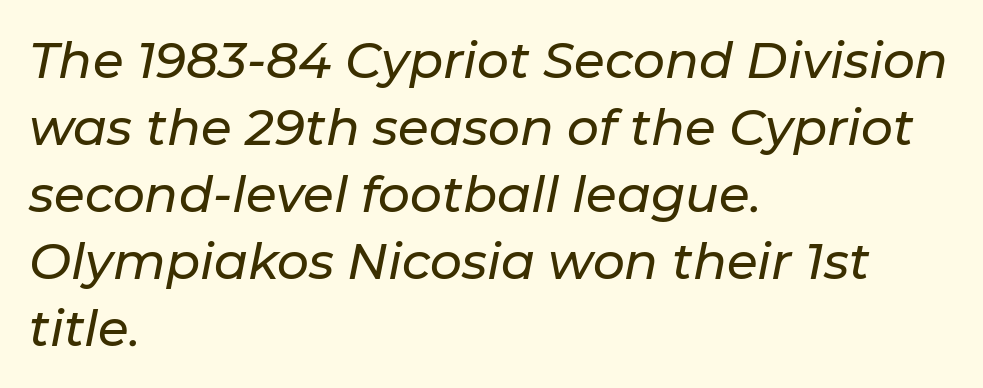
{"italic": "yes", "lean": "right", "slant_degrees": 11, "width": "normal", "stroke_contrast": "low", "x_height": "medium", "monospaced": "no", "underline": "no", "align": "left", "line_spacing": "normal", "line_spacing_ratio": 1.34, "letter_spacing": "normal", "letter_spacing_em": 0.0, "glyph_px": 50}
